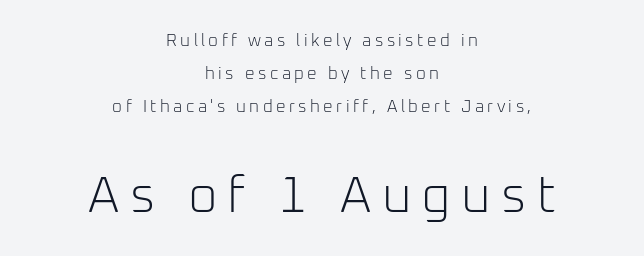
{"serif": "no", "italic": "no", "bold": "no", "weight": "light", "width": "normal", "stroke_contrast": "low", "x_height": "medium", "monospaced": "no", "underline": "no", "align": "center", "line_spacing": "loose", "line_spacing_ratio": 1.93, "letter_spacing": "wide", "letter_spacing_em": 0.2, "larger_block": "second", "size_ratio": 3.0, "glyph_px": 51}
